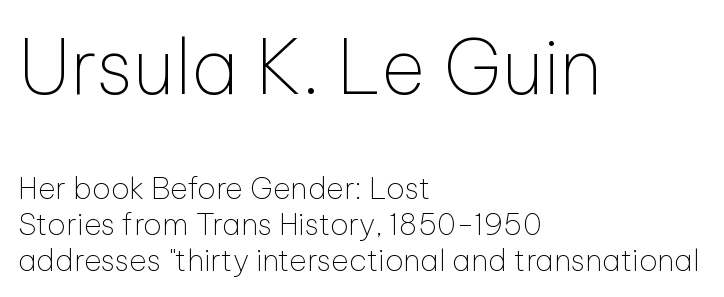
Each letter's strokes conclude bluntly, with no projecting serifs. Each stroke keeps to a modest, everyday thickness or less. The first block has been scaled up relative to the second. Only glyphs here, with clear space below each row. Ordinary non-slanted type is in use. These lines keep a tight, regular rhythm from letter to letter.
